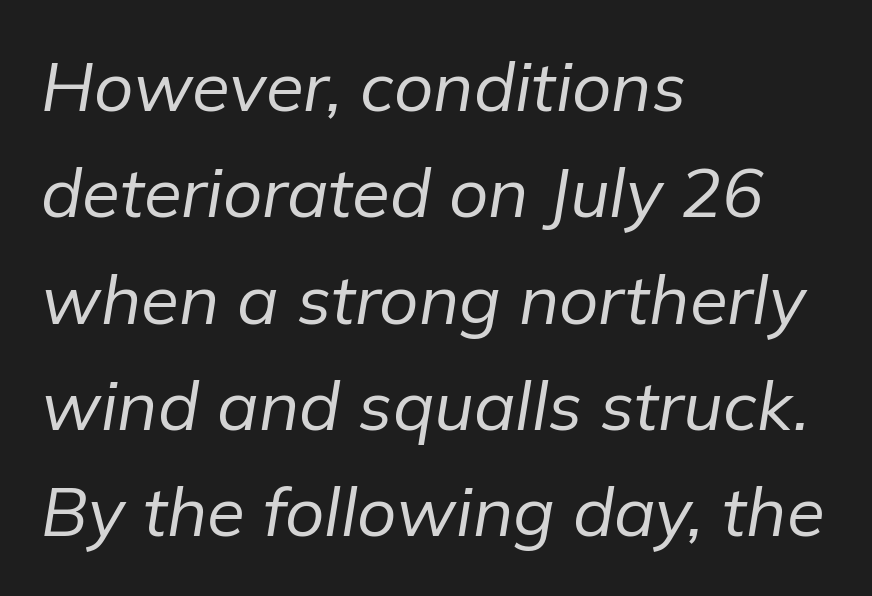
The image shows 69 px regular-weight type, italic (leaning right); set left-aligned, normal line spacing (1.54x), normal letter spacing, not underlined; low stroke contrast and a medium x-height.
